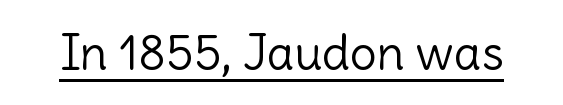
Stroke mass is kept to a normal reading level or below. A typesetter would call this proportional, since set widths differ per character. Nothing sits at the stroke ends, so this counts as sans-serif. Posture: upright roman.
